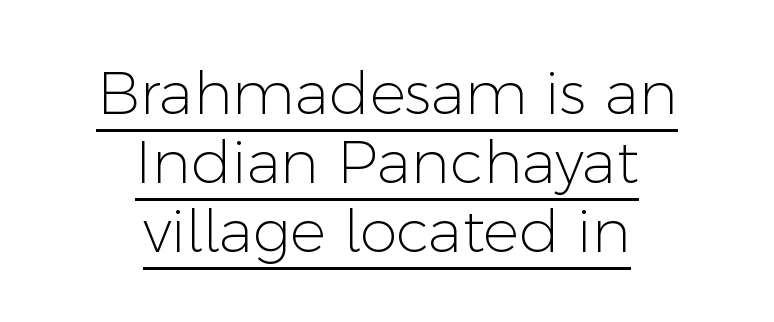
Q: Is the text bold? A: No.
Q: Is the text italic (slanted)? A: No, it is upright.
Q: Is the typeface a serif or a sans-serif typeface? A: Sans-serif.
Q: Is the text underlined? A: Yes.
Q: How is the paragraph aligned? A: Centered.
Q: Is the spacing between letters normal or unusually wide? A: Normal.
Q: Is the spacing between lines tight, normal or loose? A: Tight.
Q: Width (condensed, normal, or wide)? A: Normal.
Q: Stroke contrast? A: Low.
Q: x-height? A: Medium.
Q: Monospaced? A: No.
